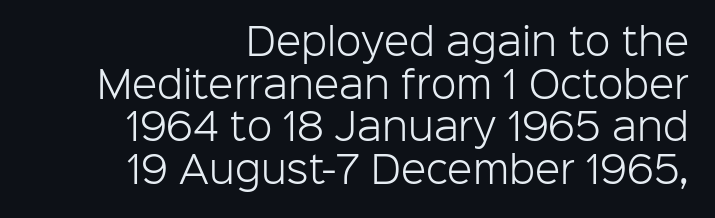
Short and long lines alike share a common ending point at right. The typography opts for an upright posture over an oblique one. Nobody drew a line under any word here. Cramped leading. Each letter keeps its own natural width here, so spacing adapts to shape. Each stroke keeps to a modest, everyday thickness or less.
